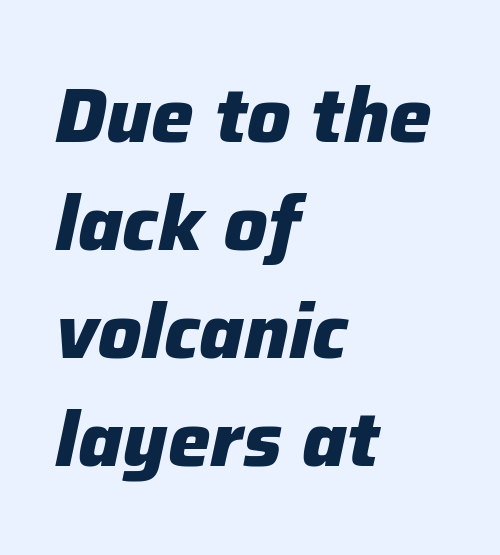
Q: Is the text bold? A: Yes.
Q: Is the text italic (slanted)? A: Yes, it leans right by about 12 degrees.
Q: Is the text underlined? A: No.
Q: How is the paragraph aligned? A: Left-aligned.
Q: Is the spacing between letters normal or unusually wide? A: Normal.
Q: Is the spacing between lines tight, normal or loose? A: Normal.
Q: Width (condensed, normal, or wide)? A: Normal.
Q: Stroke contrast? A: Low.
Q: x-height? A: Medium.
Q: Monospaced? A: No.
